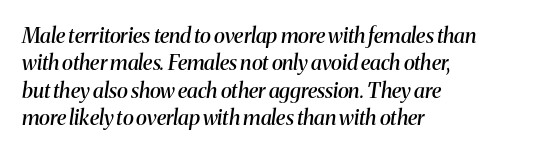
Q: Is the text bold? A: Semi-bold.
Q: Is the text italic (slanted)? A: Yes, it leans right by about 8 degrees.
Q: Is the text underlined? A: No.
Q: How is the paragraph aligned? A: Left-aligned.
Q: Is the spacing between letters normal or unusually wide? A: Normal.
Q: Is the spacing between lines tight, normal or loose? A: Normal.
